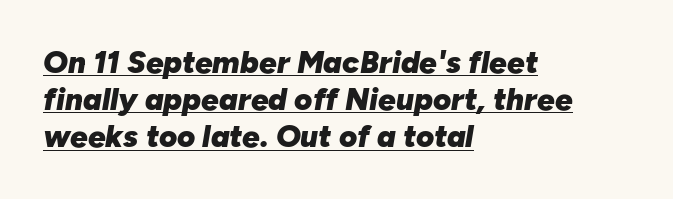
The image shows 31 px heavy type, italic (leaning right); set left-aligned, line spacing 1.2x, normal letter spacing, underlined; low stroke contrast and a medium x-height.
